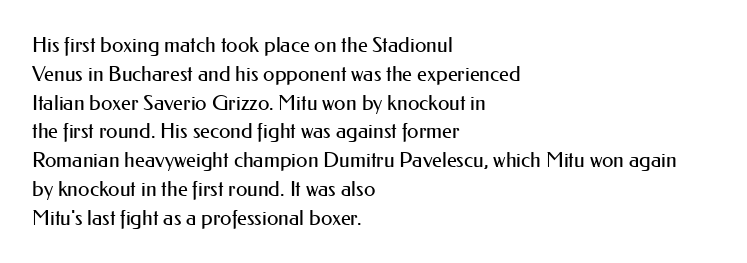
{"italic": "no", "bold": "no", "underline": "no", "align": "left", "line_spacing": "normal", "line_spacing_ratio": 1.37, "letter_spacing": "normal", "letter_spacing_em": 0.0, "glyph_px": 21}
